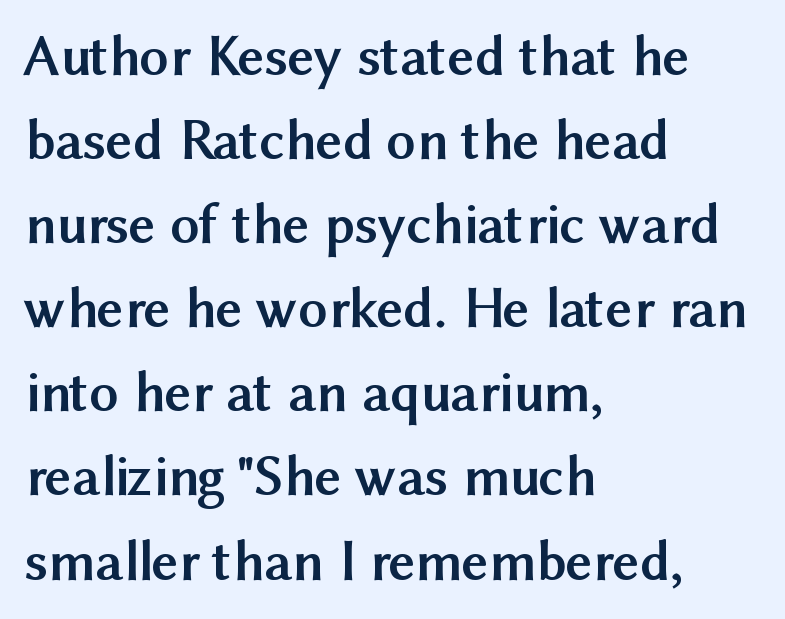
The image shows 58 px semibold sans-serif type, upright; set left-aligned, normal line spacing (1.45x), normal letter spacing, not underlined; medium stroke contrast and a medium x-height.
